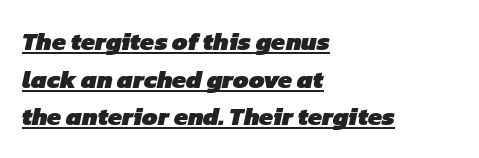
{"bold": "yes", "underline": "yes", "align": "left", "line_spacing": "normal", "line_spacing_ratio": 1.51, "letter_spacing": "normal", "letter_spacing_em": 0.0, "glyph_px": 25}
